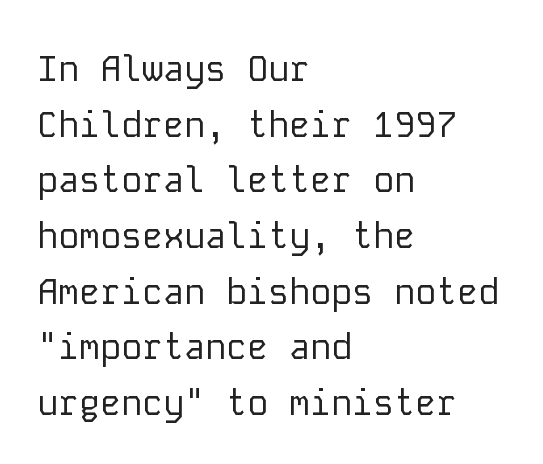
Q: Is the text bold? A: No.
Q: Is the text italic (slanted)? A: No, it is upright.
Q: Is the typeface a serif or a sans-serif typeface? A: Sans-serif.
Q: Is the text underlined? A: No.
Q: How is the paragraph aligned? A: Left-aligned.
Q: Is the spacing between letters normal or unusually wide? A: Normal.
Q: Is the spacing between lines tight, normal or loose? A: Normal.
Q: Width (condensed, normal, or wide)? A: Normal.
Q: Stroke contrast? A: Low.
Q: x-height? A: Medium.
Q: Monospaced? A: Yes.
